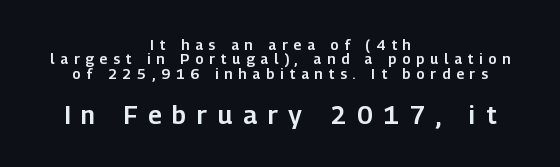
The gaps between neighbouring characters are conspicuously large. Characters remain perfectly vertical along every line. The space beneath each line is pristine and unruled. Successive baselines arrive quickly, one right under another. The following chunk of copy outweighs the initial chunk in type size. Typeset on center — no edge is straight.
